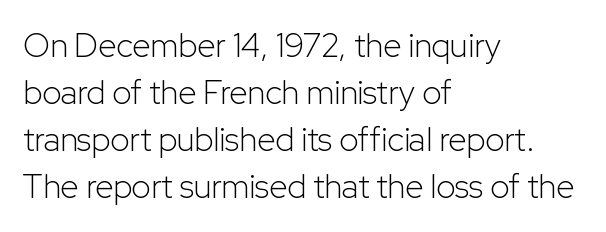
The image shows 33 px light sans-serif type, upright; set left-aligned, normal line spacing (1.42x), normal letter spacing, not underlined; low stroke contrast and a medium x-height.
